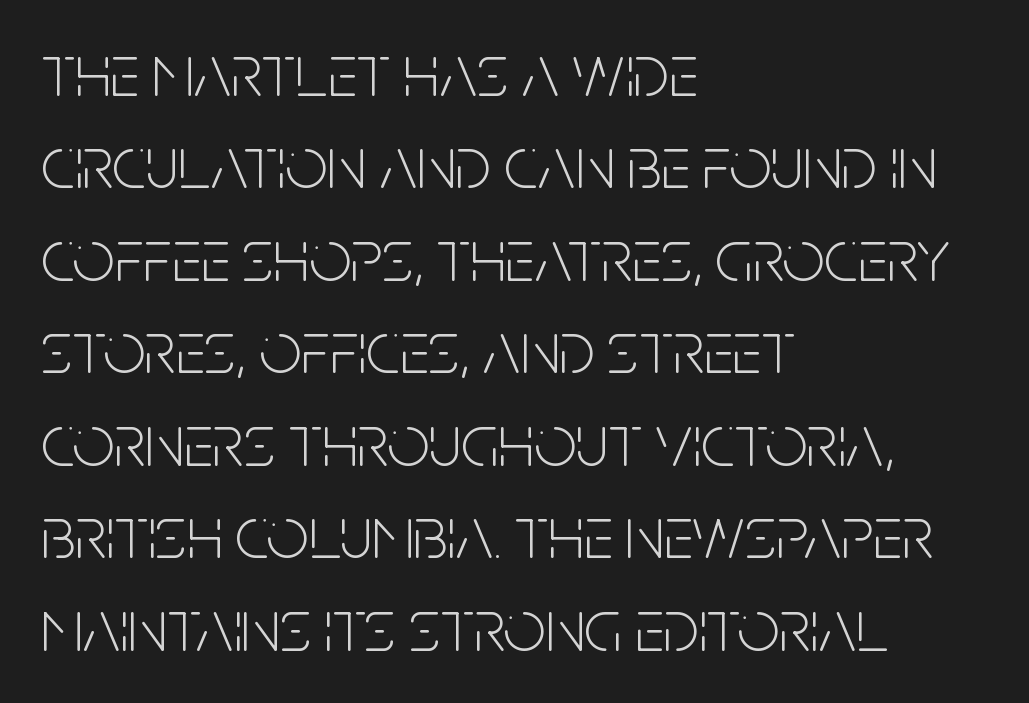
The image shows 74 px light, condensed sans-serif type, upright; set left-aligned, normal line spacing (1.25x), normal letter spacing, not underlined; low stroke contrast and a large x-height.
